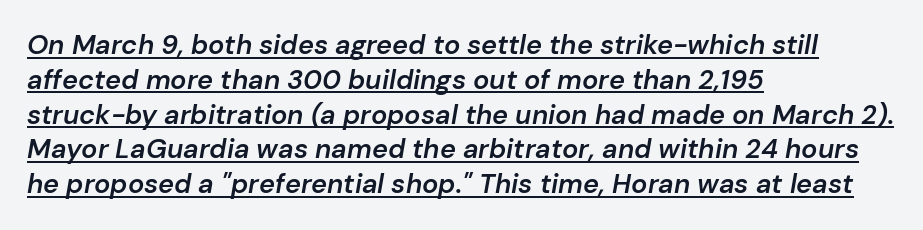
The image shows 27 px text type, italic (leaning right); set left-aligned, normal line spacing (1.29x), normal letter spacing, underlined.
